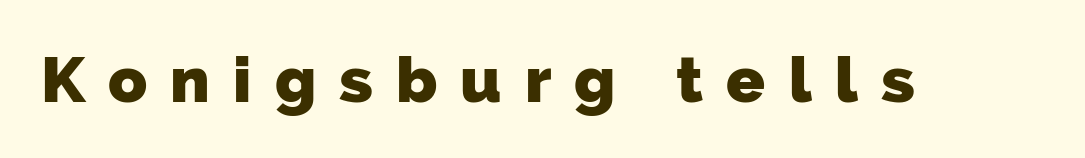
The image shows 64 px heavy sans-serif type; set unusually wide letter spacing (+0.36 em), not underlined; low stroke contrast and a medium x-height.
